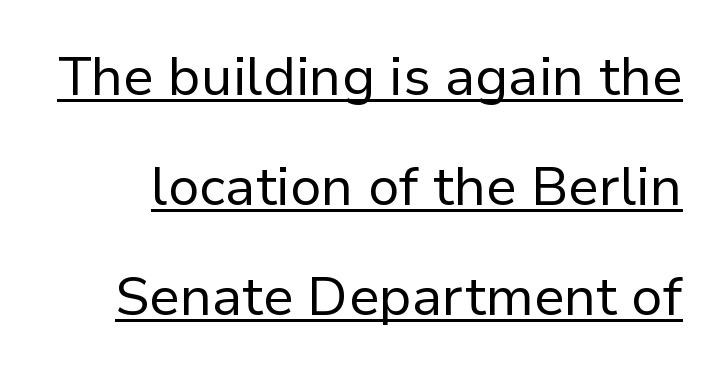
Q: Is the text bold? A: No.
Q: Is the text italic (slanted)? A: No, it is upright.
Q: Is the typeface a serif or a sans-serif typeface? A: Sans-serif.
Q: Is the text underlined? A: Yes.
Q: Is the spacing between letters normal or unusually wide? A: Normal.
Q: Is the spacing between lines tight, normal or loose? A: Loose.
Q: Width (condensed, normal, or wide)? A: Normal.
Q: Stroke contrast? A: Low.
Q: x-height? A: Medium.
Q: Monospaced? A: No.
